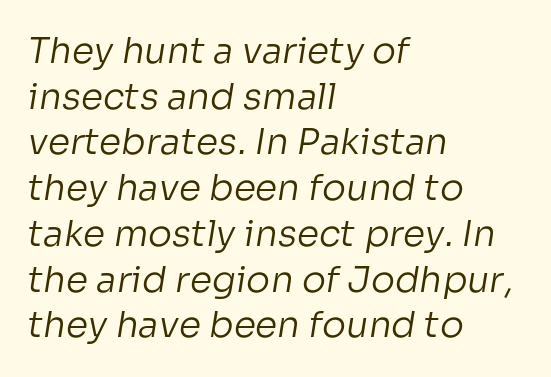
The image shows 36 px regular-weight sans-serif type; set left-aligned, normal line spacing (1.27x), normal letter spacing, not underlined; low stroke contrast and a medium x-height.
